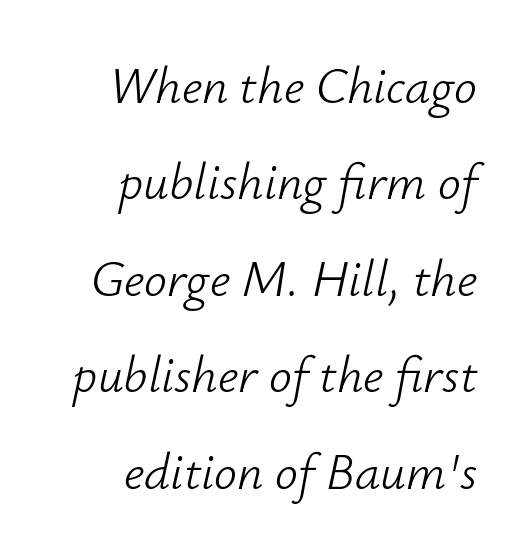
{"italic": "yes", "lean": "right", "slant_degrees": 12, "bold": "no", "weight": "light", "width": "normal", "stroke_contrast": "low", "x_height": "small", "monospaced": "no", "underline": "no", "align": "right", "line_spacing_ratio": 1.89, "letter_spacing": "normal", "letter_spacing_em": 0.0, "glyph_px": 51}
